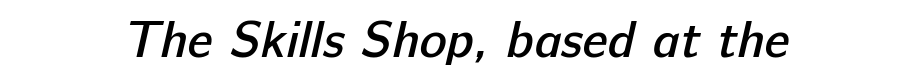
Students, this is semibold: more ink than regular, less than bold. The passage shown is typeset with a sans-serif family. Clear beneath every line of the passage. Do the characters align in a grid? No, the font is proportional. Between one letter and the next there's only the usual sliver of space.
